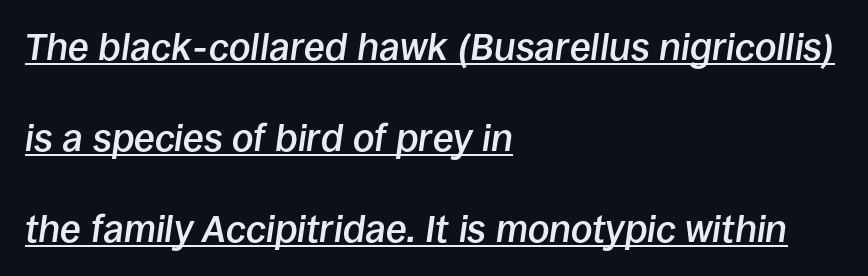
The rendering applies a slant to the glyphs. This is underlined copy, the kind a proofreader might mark for attention. Bold? Not quite — semibold, heavier than regular but stopping short. Nobody touched the tracking dial on this one. Widely set lines give the paragraph a tall, airy silhouette.
